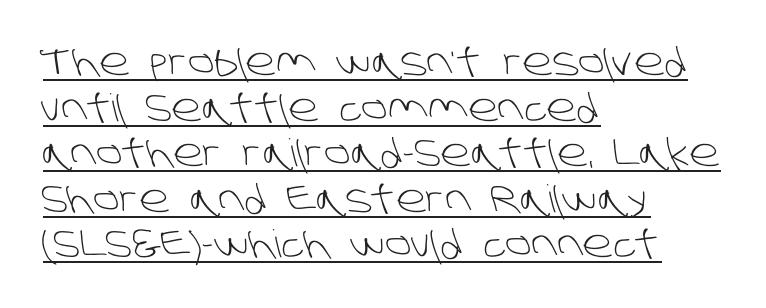
The image shows 38 px light sans-serif type; set left-aligned, line spacing 1.2x, normal letter spacing, underlined; low stroke contrast and a large x-height.
